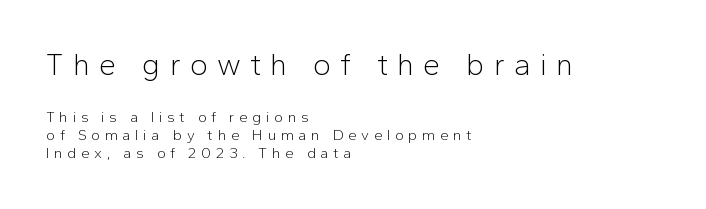
Q: Is the text bold? A: No.
Q: Is the text italic (slanted)? A: No, it is upright.
Q: Is the typeface a serif or a sans-serif typeface? A: Sans-serif.
Q: Is the text underlined? A: No.
Q: How is the paragraph aligned? A: Left-aligned.
Q: Is the spacing between letters normal or unusually wide? A: Unusually wide.
Q: Which block of text is set in a larger size, the first (top) or the second (bottom)? A: The first (top) one.
Q: Width (condensed, normal, or wide)? A: Normal.
Q: Stroke contrast? A: Low.
Q: x-height? A: Medium.
Q: Monospaced? A: No.
